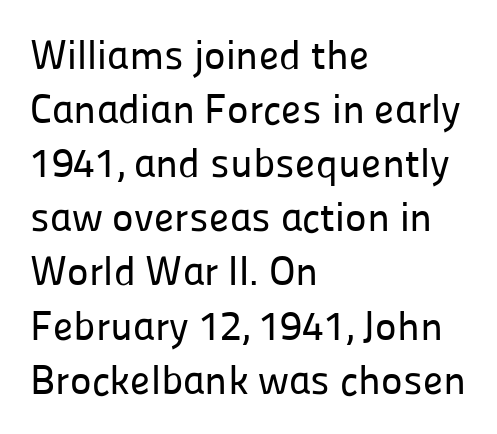
Q: Is the text italic (slanted)? A: No, it is upright.
Q: Is the typeface a serif or a sans-serif typeface? A: Sans-serif.
Q: Is the text underlined? A: No.
Q: How is the paragraph aligned? A: Left-aligned.
Q: Is the spacing between letters normal or unusually wide? A: Normal.
Q: Is the spacing between lines tight, normal or loose? A: Normal.
Q: Width (condensed, normal, or wide)? A: Normal.
Q: Stroke contrast? A: Low.
Q: x-height? A: Medium.
Q: Monospaced? A: No.
